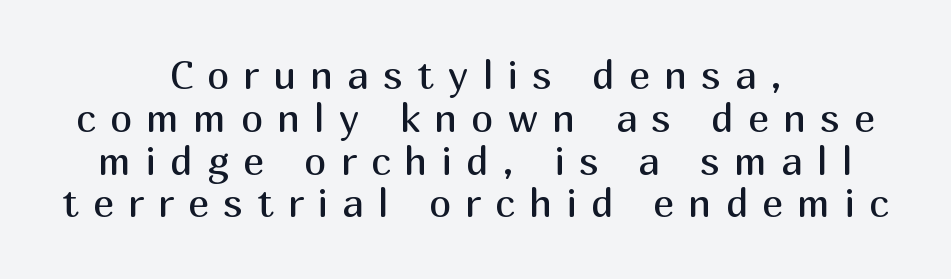
The image shows 40 px regular-weight sans-serif type, upright; set centered, tight line spacing (1.07x), unusually wide letter spacing (+0.35 em), not underlined; medium stroke contrast and a medium x-height.
